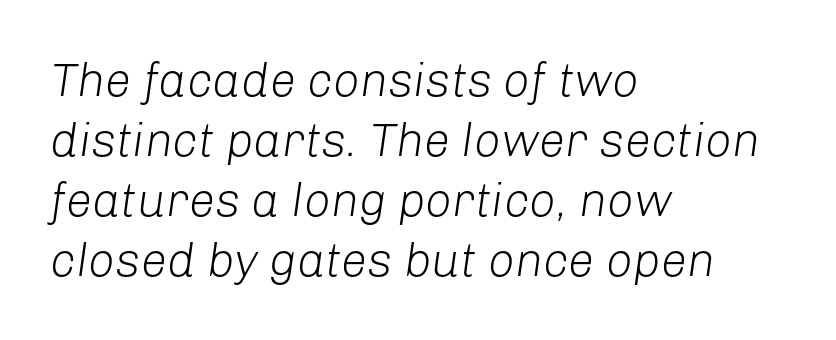
The image shows 47 px light type, italic (leaning right); set left-aligned, normal line spacing (1.28x), normal letter spacing, not underlined; low stroke contrast and a medium x-height.
